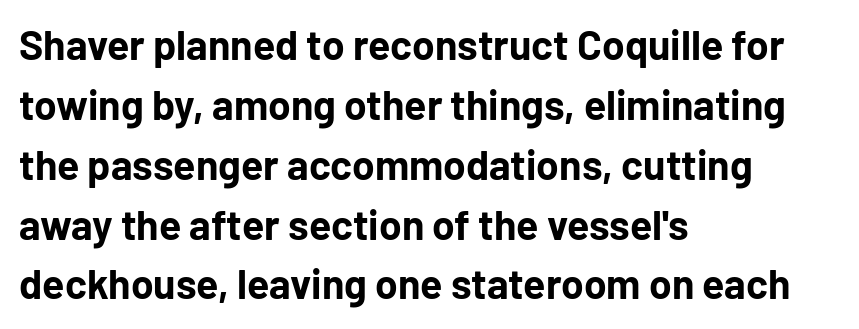
Q: Is the text bold? A: Yes.
Q: Is the text italic (slanted)? A: No, it is upright.
Q: Is the typeface a serif or a sans-serif typeface? A: Sans-serif.
Q: Is the text underlined? A: No.
Q: How is the paragraph aligned? A: Left-aligned.
Q: Is the spacing between letters normal or unusually wide? A: Normal.
Q: Is the spacing between lines tight, normal or loose? A: Normal.
Q: Width (condensed, normal, or wide)? A: Normal.
Q: Stroke contrast? A: Low.
Q: x-height? A: Medium.
Q: Monospaced? A: No.
